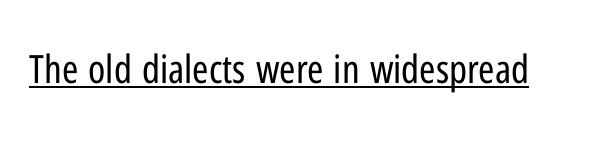
Spacing verdict: proportional, widths tailored to each character. Observe the absence of serifs on each vertical stroke in this sample. Characters follow at the spacing the type designer built in. Counters stay open thanks to moderate or lighter strokes.
